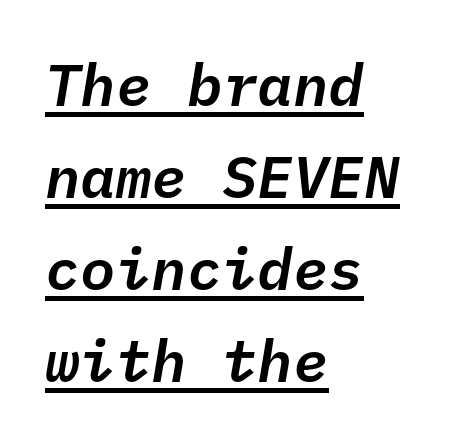
The image shows 59 px text type, italic (leaning right), monospaced; set left-aligned, normal line spacing (1.56x), normal letter spacing, underlined; low stroke contrast and a medium x-height.
